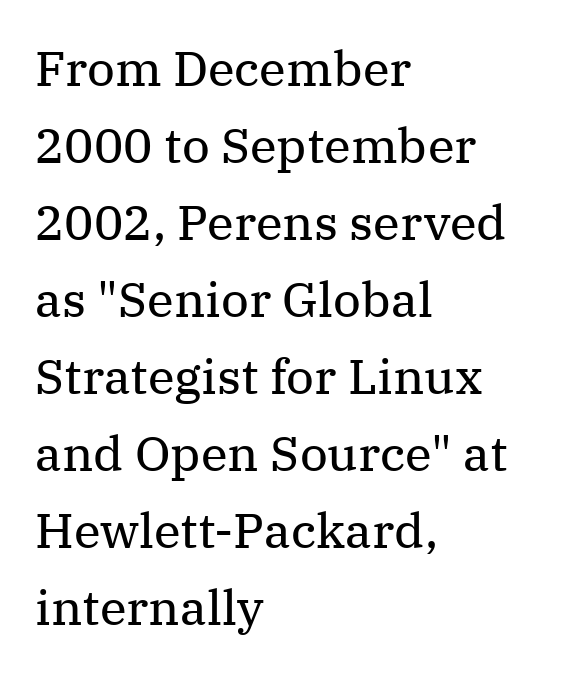
{"serif": "yes", "italic": "no", "bold": "no", "weight": "regular", "width": "normal", "stroke_contrast": "medium", "x_height": "medium", "monospaced": "no", "underline": "no", "align": "left", "line_spacing": "normal", "line_spacing_ratio": 1.57, "letter_spacing": "normal", "letter_spacing_em": 0.0, "glyph_px": 49}
